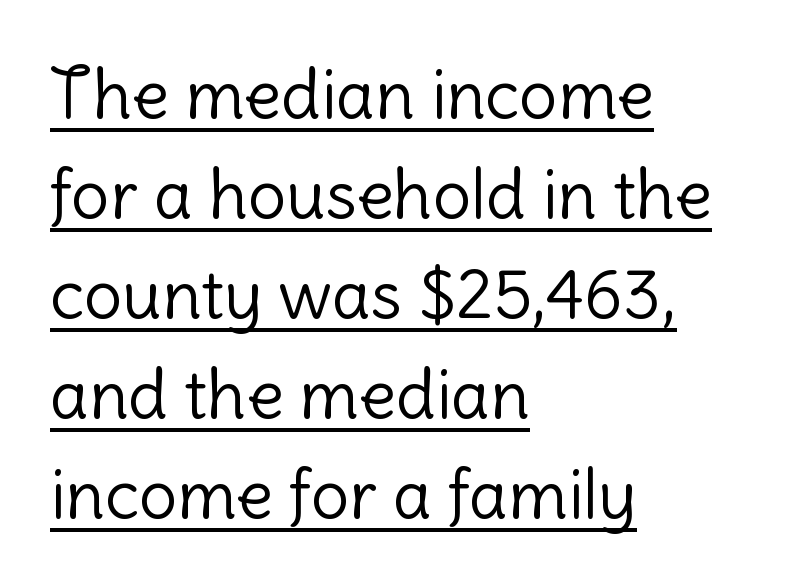
The image shows 68 px light sans-serif type, upright; set left-aligned, normal line spacing (1.47x), normal letter spacing, underlined; low stroke contrast and a medium x-height.
